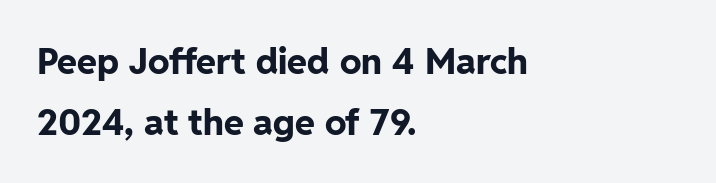
To sum up the face: it is a sans, with no serifs. Casual observation: everything's shoved over to the left. In terms of leading, this rendering sits right in the middle. Nobody touched the tracking dial on this one. Descender tails drop into unmarked territory.
